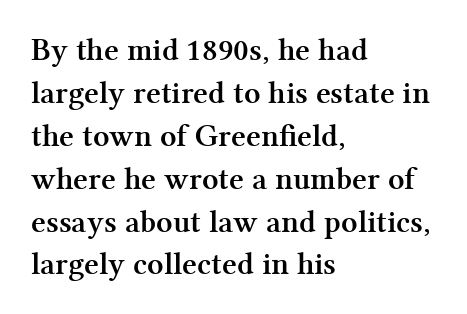
{"serif": "yes", "italic": "no", "bold": "yes", "weight": "semibold", "width": "normal", "stroke_contrast": "medium", "x_height": "medium", "monospaced": "no", "underline": "no", "align": "left", "line_spacing": "normal", "line_spacing_ratio": 1.34, "letter_spacing": "normal", "letter_spacing_em": 0.0, "glyph_px": 32}
